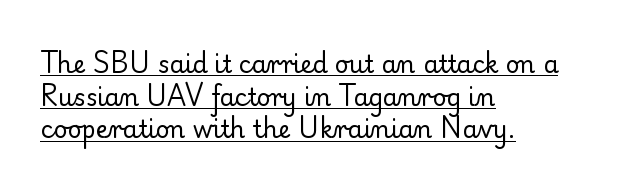
This sample carries an underscore along the baseline area. A normal amount of white space separates one row of letters from the next. No extra ink here — the face is not bold. Honestly, the letter spacing is just normal — you wouldn't notice it. A classic flush-left, rag-right setting is used for this passage.
